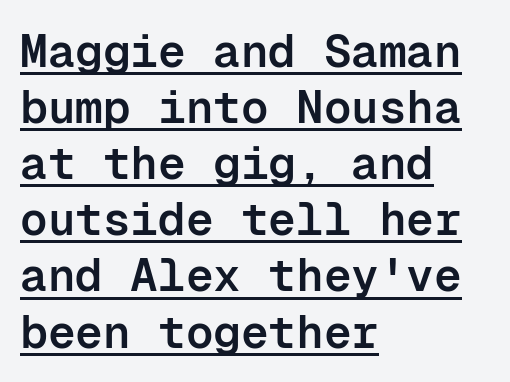
Q: Is the text bold? A: Semi-bold.
Q: Is the text italic (slanted)? A: No, it is upright.
Q: Is the typeface a serif or a sans-serif typeface? A: Sans-serif.
Q: Is the text underlined? A: Yes.
Q: How is the paragraph aligned? A: Left-aligned.
Q: Is the spacing between letters normal or unusually wide? A: Normal.
Q: Width (condensed, normal, or wide)? A: Normal.
Q: Stroke contrast? A: Low.
Q: x-height? A: Medium.
Q: Monospaced? A: Yes.
